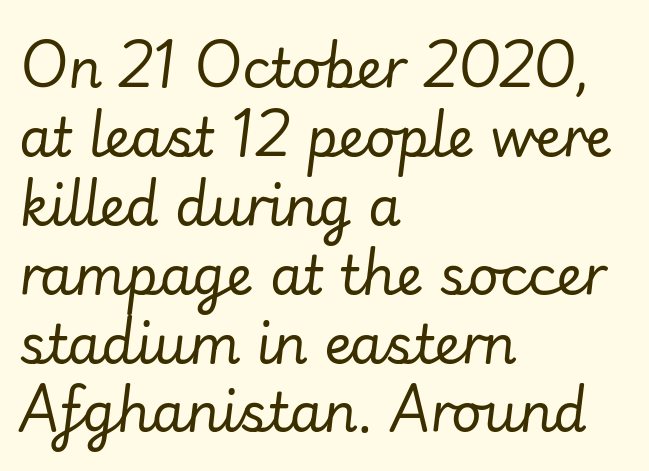
Q: Is the text bold? A: No.
Q: Is the text italic (slanted)? A: Yes, it leans right by about 7 degrees.
Q: Is the text underlined? A: No.
Q: How is the paragraph aligned? A: Left-aligned.
Q: Is the spacing between letters normal or unusually wide? A: Normal.
Q: Is the spacing between lines tight, normal or loose? A: Normal.
Q: Width (condensed, normal, or wide)? A: Normal.
Q: Stroke contrast? A: Low.
Q: x-height? A: Small.
Q: Monospaced? A: No.
